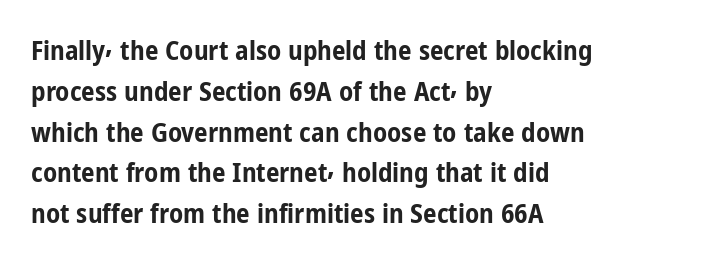
The image shows 27 px bold type, upright; set left-aligned, normal line spacing (1.51x), normal letter spacing, not underlined.
